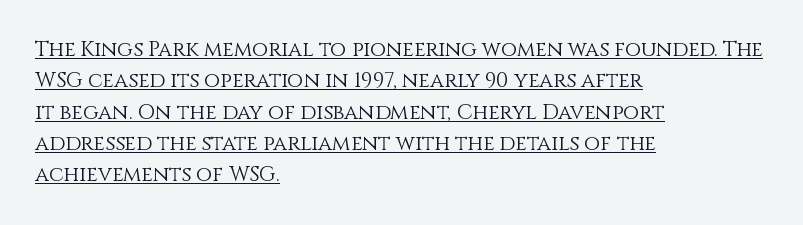
The image shows 21 px text type, upright; set left-aligned, normal line spacing (1.49x), normal letter spacing, underlined.
